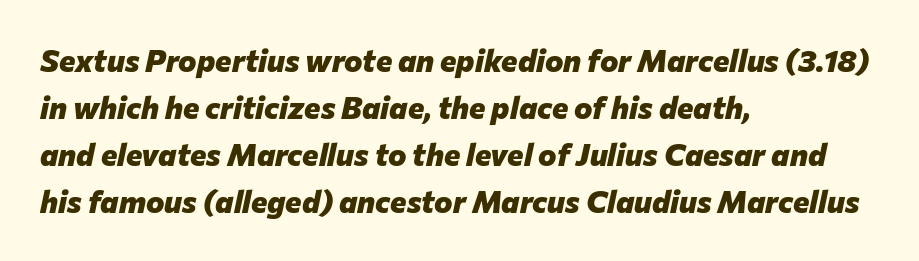
{"italic": "yes", "lean": "right", "slant_degrees": 12, "bold": "yes", "weight": "heavy", "width": "normal", "stroke_contrast": "low", "x_height": "medium", "monospaced": "no", "underline": "no", "align": "left", "line_spacing": "normal", "line_spacing_ratio": 1.52, "letter_spacing": "normal", "letter_spacing_em": 0.0, "glyph_px": 31}
